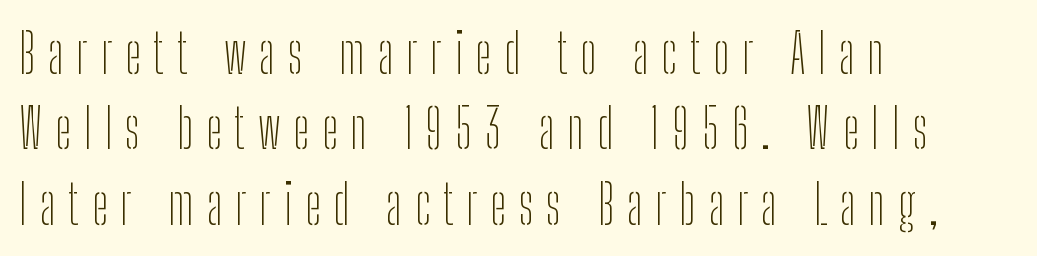
The image shows 55 px thin, condensed sans-serif type, upright; set left-aligned, normal line spacing (1.37x), unusually wide letter spacing (+0.23 em), not underlined; low stroke contrast and a medium x-height.
